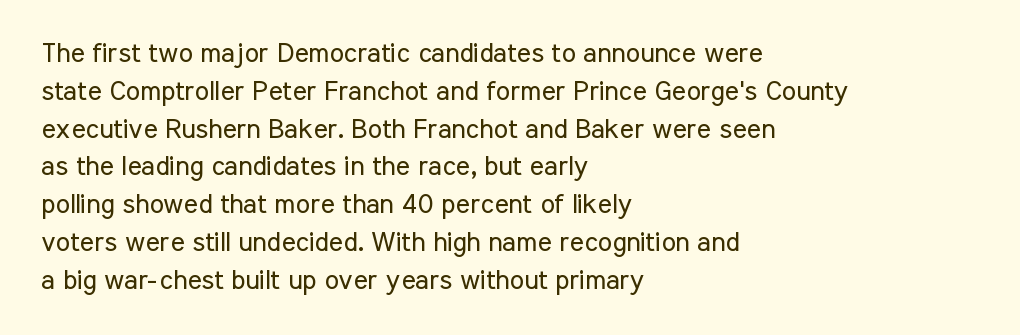
{"italic": "no", "bold": "no", "underline": "no", "align": "left", "line_spacing": "normal", "line_spacing_ratio": 1.4, "letter_spacing": "normal", "letter_spacing_em": 0.0, "glyph_px": 27}
